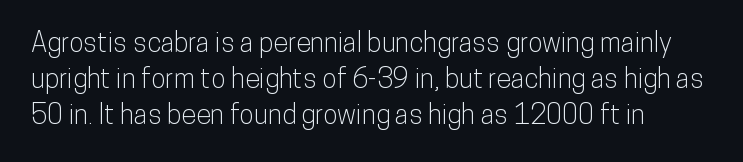
Quick note: underline off. Rows of type keep a routine distance in the vertical direction. Quick note: not italic, upright. Tracking value appears to be zero — textbook default spacing.
